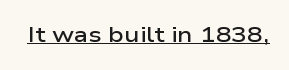
Upright lettering throughout. Nothing unusual about the tracking: characters are spaced as the font intends. This sample carries an underscore along the baseline area. How heavy is the stroke? Medium-heavy — a semibold, shy of bold.
